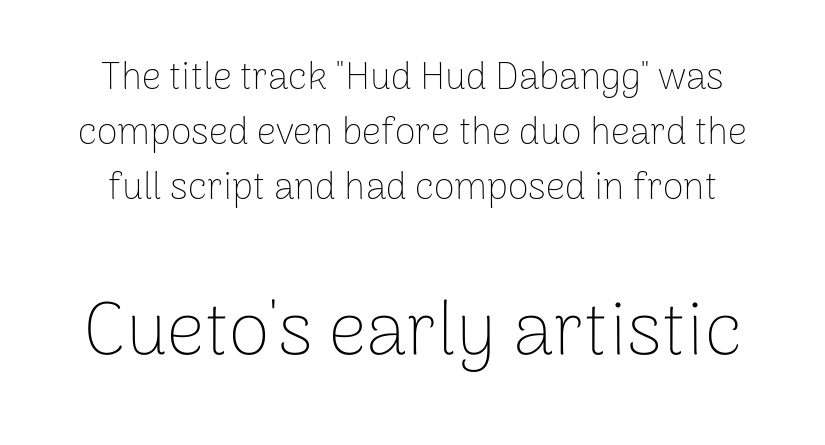
{"serif": "no", "italic": "no", "bold": "no", "weight": "thin", "width": "normal", "stroke_contrast": "low", "x_height": "medium", "monospaced": "no", "underline": "no", "line_spacing": "normal", "line_spacing_ratio": 1.45, "letter_spacing": "normal", "letter_spacing_em": 0.0, "larger_block": "second", "size_ratio": 1.97, "glyph_px": 75}
